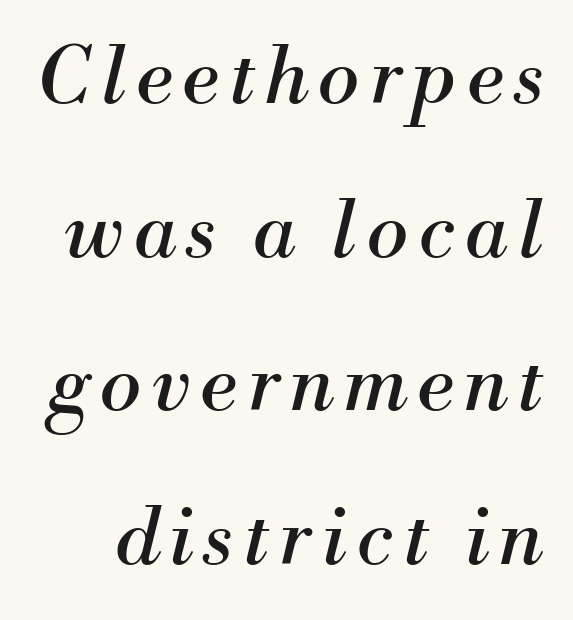
The words here are not underlined. The cut favours lightness, reaching ordinary text weight at its darkest. The rendering uses a large line-height, opening up the rows. The text was rendered using a seriffed face with decorative stroke endings. Designer's note — italics engaged. The rendering uses natural spacing where letterforms have individual widths.
